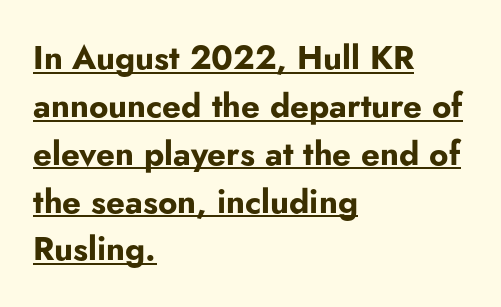
The image shows 33 px bold sans-serif type, upright; set left-aligned, normal line spacing (1.45x), normal letter spacing, underlined; low stroke contrast and a small x-height.
